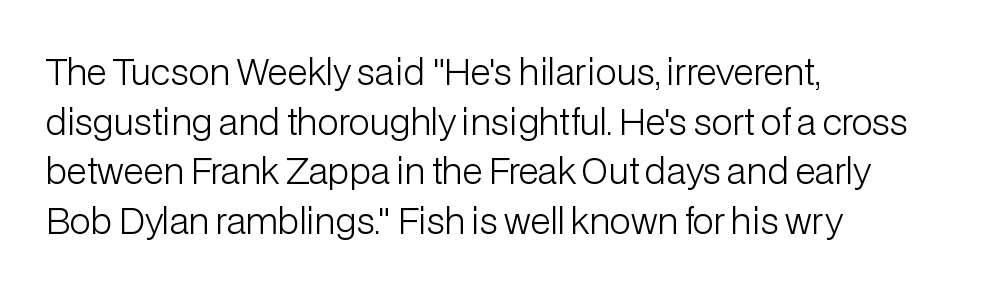
{"serif": "no", "italic": "no", "bold": "no", "weight": "light", "width": "normal", "stroke_contrast": "low", "x_height": "medium", "monospaced": "no", "underline": "no", "align": "left", "line_spacing": "normal", "line_spacing_ratio": 1.42, "letter_spacing": "normal", "letter_spacing_em": 0.0, "glyph_px": 35}
